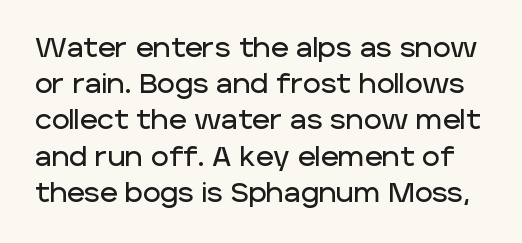
The image shows 27 px text type, upright; set normal line spacing (1.34x), normal letter spacing, not underlined.
